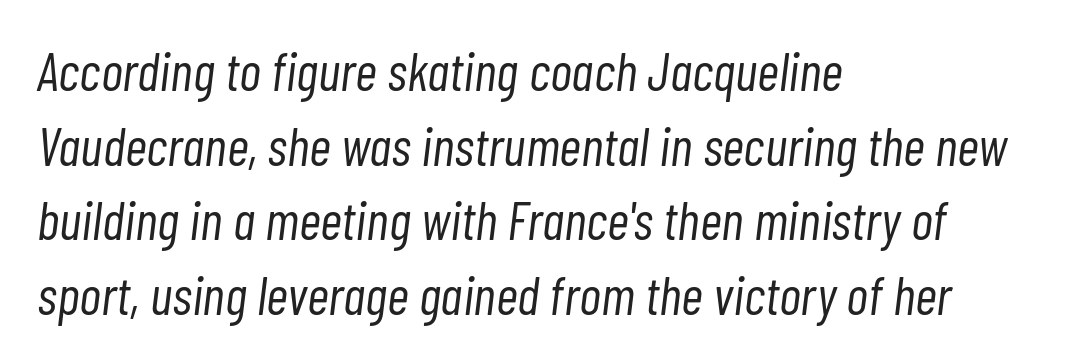
What's the leading like? Ordinary, nothing unusual. No heavy texture on the line: the type isn't bold. This rendering leaves character spacing at its baseline value. Spacing verdict: proportional, widths tailored to each character. Notice how the passage keeps a crisp vertical edge on the left only.
